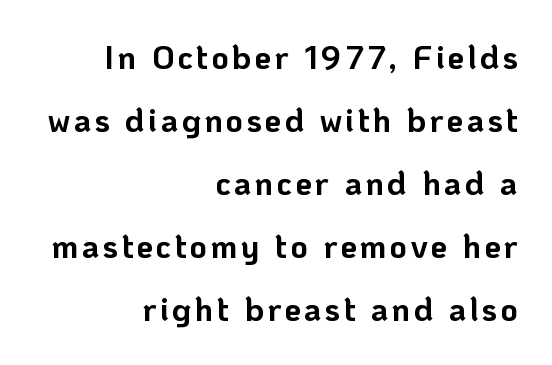
Is there much room between lines? Yes — plenty of vertical air separates them. You could not count columns in this text — the font is proportionally spaced. The space directly below the letters is spotless. Nothing sits at the stroke ends, so this counts as sans-serif. What weight is shown? A full bold with thick strokes.
